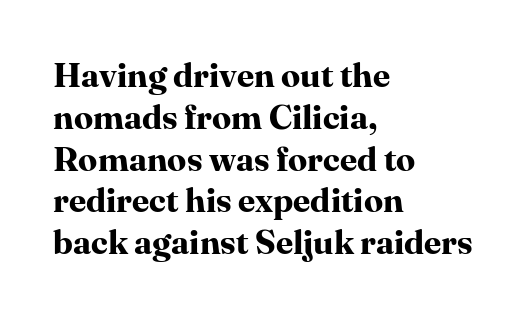
The image shows 34 px bold serif type, upright; set left-aligned, line spacing 1.23x, normal letter spacing, not underlined; high stroke contrast and a medium x-height.
